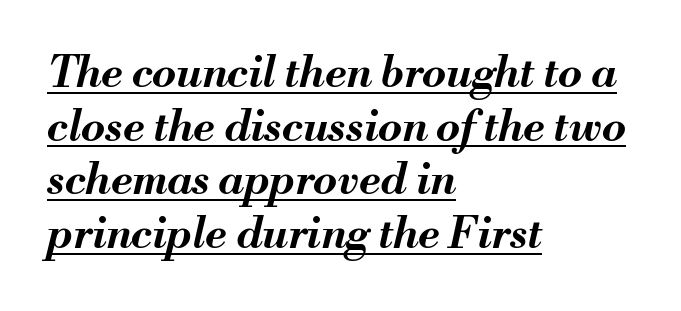
{"italic": "yes", "lean": "right", "slant_degrees": 13, "bold": "yes", "weight": "bold", "width": "normal", "stroke_contrast": "medium", "x_height": "small", "monospaced": "no", "underline": "yes", "align": "left", "line_spacing": "normal", "line_spacing_ratio": 1.25, "letter_spacing": "normal", "letter_spacing_em": 0.0, "glyph_px": 43}
